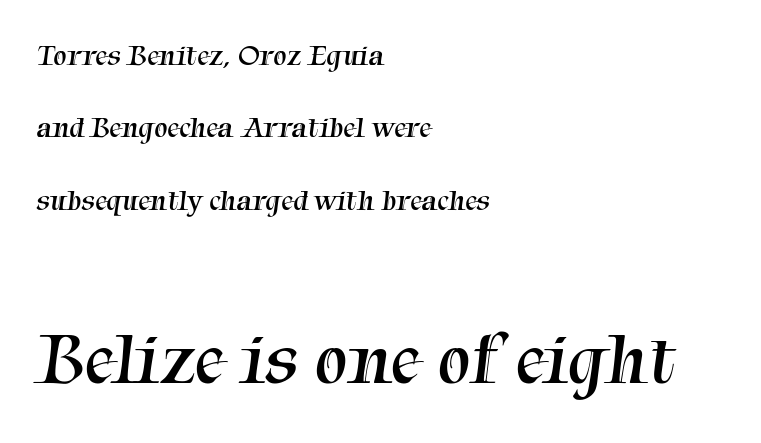
The image shows 74 px regular-weight serif type; set left-aligned, loose line spacing (2.41x), normal letter spacing, not underlined; the second (bottom) block is 2.47x larger; medium stroke contrast and a medium x-height.
